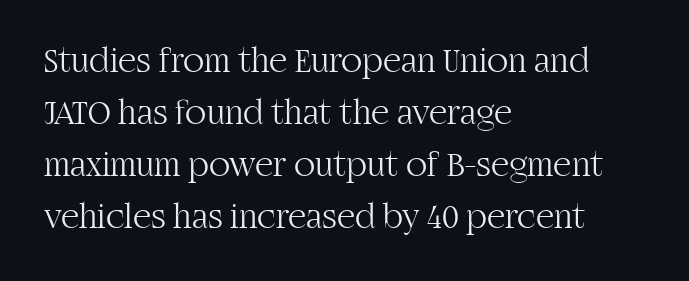
Vertical strokes here are truly vertical. The letters sit at their default tracking, neither squeezed nor spread. Caption: face not bold, strokes unweighted. A student would call this left alignment; a typographer would say flush left, rag right. You could not count columns in this text — the font is proportionally spaced. Little horizontal feet cap the strokes, marking this as serif type.
